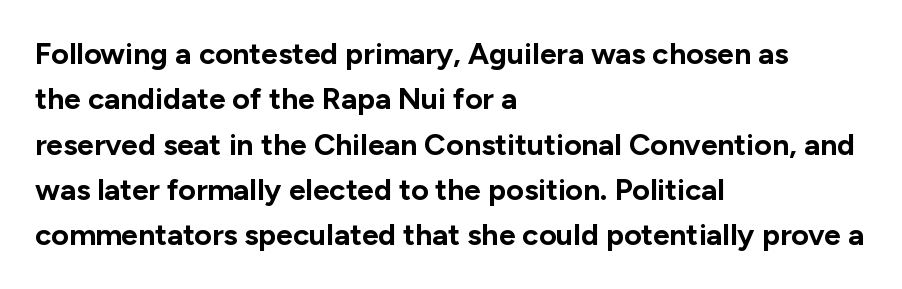
Q: Is the text bold? A: Yes.
Q: Is the text italic (slanted)? A: No, it is upright.
Q: Is the typeface a serif or a sans-serif typeface? A: Sans-serif.
Q: Is the text underlined? A: No.
Q: How is the paragraph aligned? A: Left-aligned.
Q: Is the spacing between letters normal or unusually wide? A: Normal.
Q: Is the spacing between lines tight, normal or loose? A: Normal.
Q: Width (condensed, normal, or wide)? A: Normal.
Q: Stroke contrast? A: Low.
Q: x-height? A: Medium.
Q: Monospaced? A: No.
